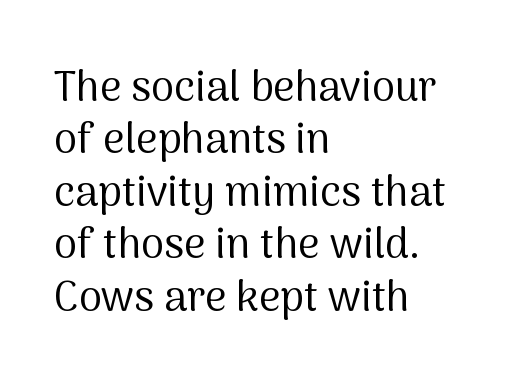
Q: Is the text bold? A: No.
Q: Is the text italic (slanted)? A: No, it is upright.
Q: Is the typeface a serif or a sans-serif typeface? A: Sans-serif.
Q: Is the text underlined? A: No.
Q: How is the paragraph aligned? A: Left-aligned.
Q: Is the spacing between letters normal or unusually wide? A: Normal.
Q: Is the spacing between lines tight, normal or loose? A: Normal.
Q: Width (condensed, normal, or wide)? A: Normal.
Q: Stroke contrast? A: Medium.
Q: x-height? A: Medium.
Q: Monospaced? A: No.
